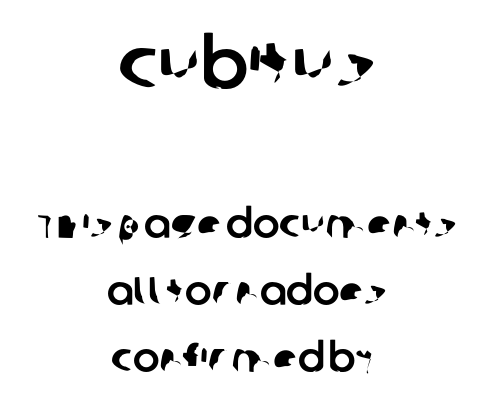
{"serif": "no", "width": "normal", "stroke_contrast": "low", "x_height": "large", "monospaced": "no", "underline": "no", "align": "center", "line_spacing": "normal", "line_spacing_ratio": 1.68, "letter_spacing": "normal", "letter_spacing_em": 0.0, "larger_block": "first", "size_ratio": 1.75, "glyph_px": 70}
